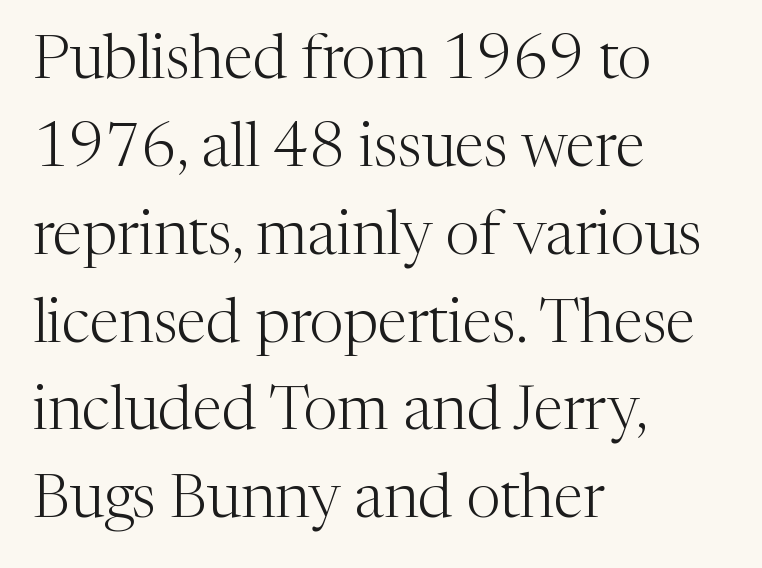
The paragraph has a hard left edge and a soft right edge. These lines keep a tight, regular rhythm from letter to letter. Think of a printed novel: that variable character pitch is what you see here. Observe the serifs anchoring each vertical stroke in this sample.
